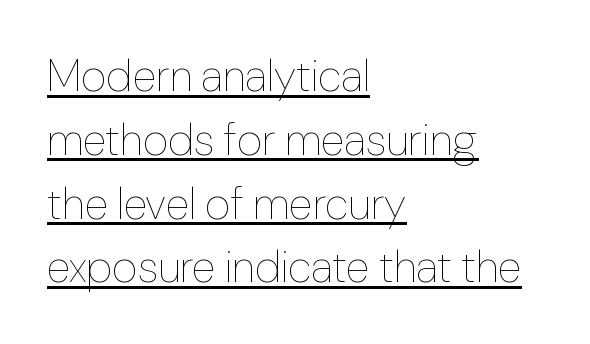
{"italic": "no", "bold": "no", "weight": "thin", "width": "normal", "stroke_contrast": "low", "x_height": "medium", "monospaced": "no", "underline": "yes", "align": "left", "line_spacing": "normal", "line_spacing_ratio": 1.45, "letter_spacing": "normal", "letter_spacing_em": 0.0, "glyph_px": 44}
